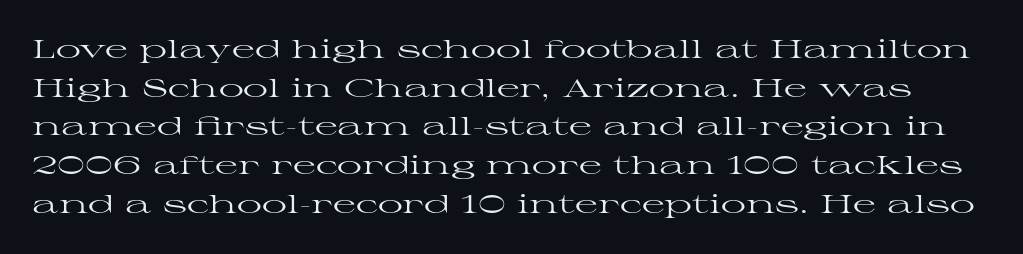
{"italic": "no", "bold": "no", "underline": "no", "line_spacing": "normal", "line_spacing_ratio": 1.55, "letter_spacing": "normal", "letter_spacing_em": 0.0, "glyph_px": 25}
